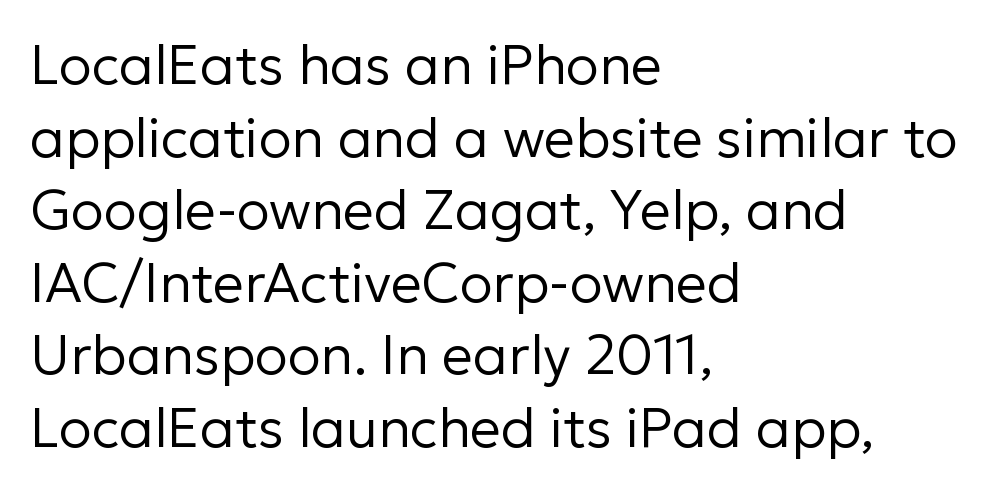
This sample has the flowing, uneven cadence of proportional lettering. The letterforms sit shoulder to shoulder at normal distance. Every row of glyphs begins at an identical x-position on the left. Horizontal bands of white between lines are of average thickness. The type family on display is of the sans-serif kind. Think standard paragraph weight, or any step lighter than that.
